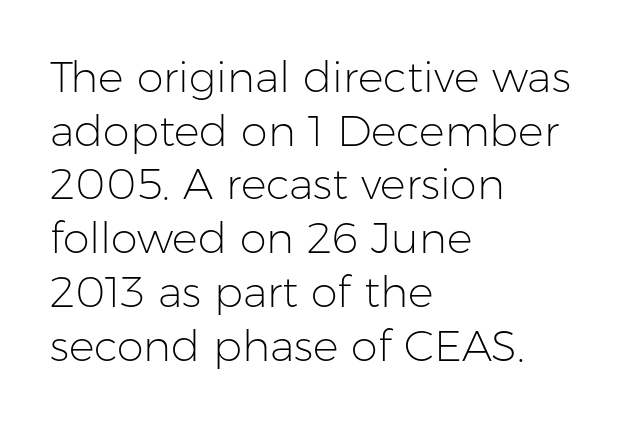
{"serif": "no", "italic": "no", "bold": "no", "weight": "light", "width": "normal", "stroke_contrast": "low", "x_height": "medium", "monospaced": "no", "underline": "no", "align": "left", "line_spacing": "normal", "line_spacing_ratio": 1.25, "letter_spacing": "normal", "letter_spacing_em": 0.0, "glyph_px": 43}
